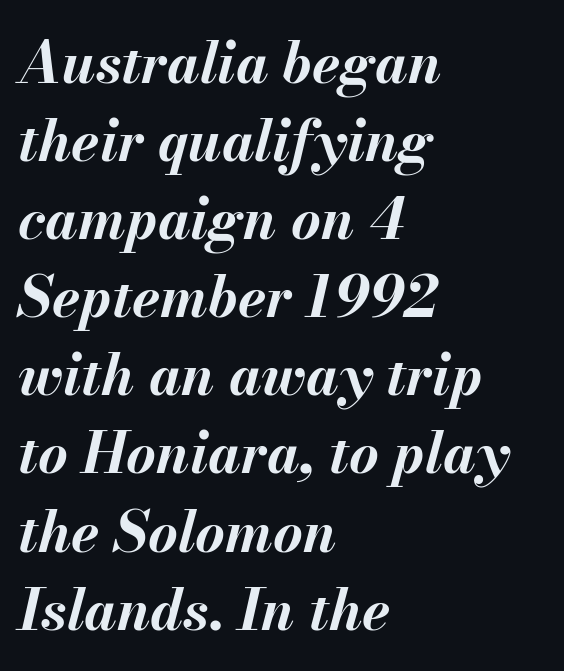
{"italic": "yes", "lean": "right", "slant_degrees": 13, "bold": "yes", "weight": "bold", "width": "normal", "stroke_contrast": "medium", "x_height": "small", "monospaced": "no", "underline": "no", "align": "left", "line_spacing": "normal", "line_spacing_ratio": 1.37, "letter_spacing": "normal", "letter_spacing_em": 0.0, "glyph_px": 57}
